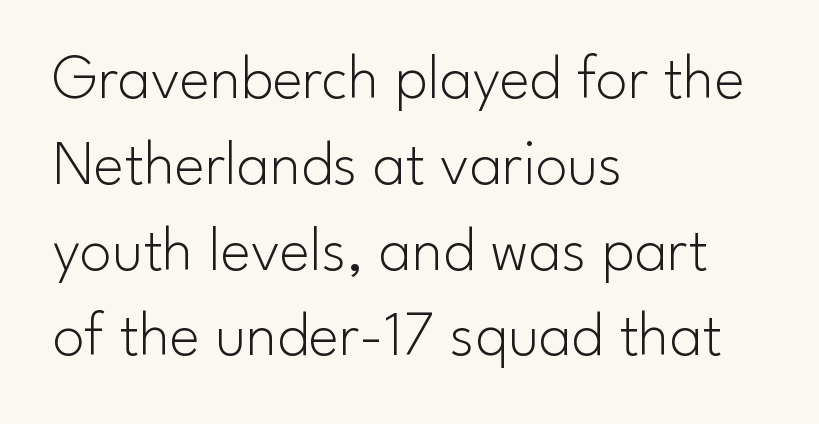
Q: Is the text bold? A: No.
Q: Is the text italic (slanted)? A: No, it is upright.
Q: Is the typeface a serif or a sans-serif typeface? A: Sans-serif.
Q: Is the text underlined? A: No.
Q: How is the paragraph aligned? A: Left-aligned.
Q: Is the spacing between letters normal or unusually wide? A: Normal.
Q: Is the spacing between lines tight, normal or loose? A: Normal.
Q: Width (condensed, normal, or wide)? A: Normal.
Q: Stroke contrast? A: Low.
Q: x-height? A: Small.
Q: Monospaced? A: No.
